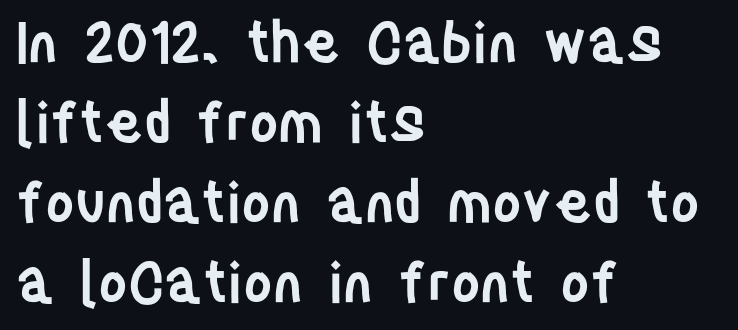
{"serif": "no", "italic": "no", "bold": "semi", "weight": "semibold", "width": "condensed", "stroke_contrast": "low", "x_height": "large", "monospaced": "no", "underline": "no", "align": "left", "line_spacing": "normal", "line_spacing_ratio": 1.43, "letter_spacing": "normal", "letter_spacing_em": 0.0, "glyph_px": 56}
